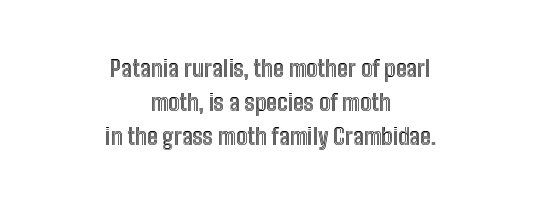
Q: Is the text italic (slanted)? A: No, it is upright.
Q: Is the text underlined? A: No.
Q: How is the paragraph aligned? A: Centered.
Q: Is the spacing between letters normal or unusually wide? A: Normal.
Q: Is the spacing between lines tight, normal or loose? A: Normal.
